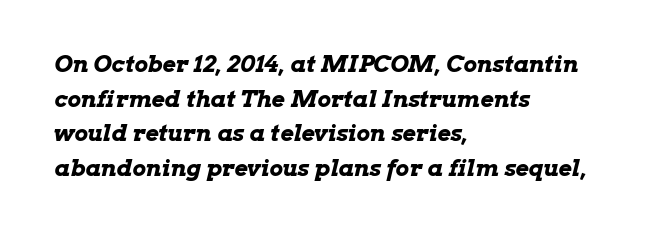
{"italic": "yes", "lean": "right", "slant_degrees": 13, "bold": "yes", "underline": "no", "align": "left", "line_spacing": "normal", "line_spacing_ratio": 1.51, "letter_spacing": "normal", "letter_spacing_em": 0.0, "glyph_px": 23}
